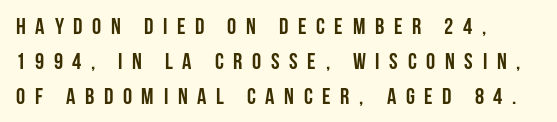
{"italic": "no", "bold": "yes", "underline": "no", "align": "left", "line_spacing": "normal", "line_spacing_ratio": 1.52, "letter_spacing": "wide", "letter_spacing_em": 0.42, "glyph_px": 23}
